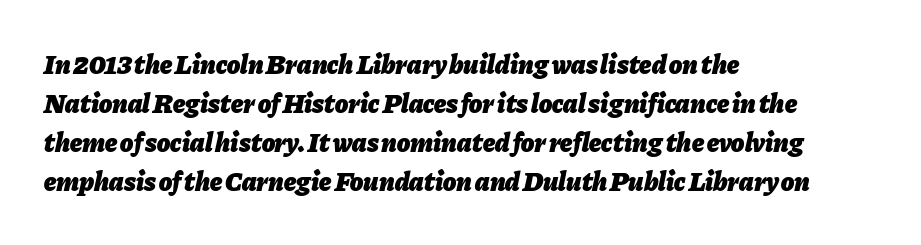
The image shows 27 px bold type, italic (leaning right); set left-aligned, normal line spacing (1.45x), normal letter spacing, not underlined.
